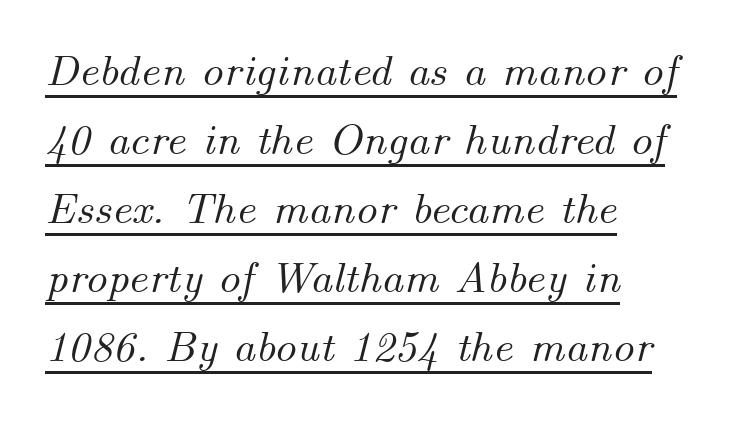
The image shows 44 px text type, italic (leaning right); set left-aligned, normal line spacing (1.57x), normal letter spacing, underlined; medium stroke contrast and a small x-height.
